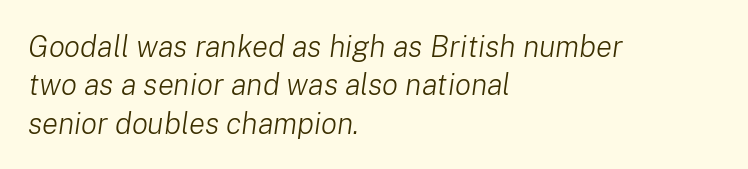
{"italic": "yes", "lean": "right", "slant_degrees": 8, "bold": "no", "weight": "light", "width": "normal", "stroke_contrast": "low", "x_height": "medium", "monospaced": "no", "underline": "no", "align": "left", "line_spacing": "normal", "line_spacing_ratio": 1.28, "letter_spacing": "normal", "letter_spacing_em": 0.0, "glyph_px": 30}
